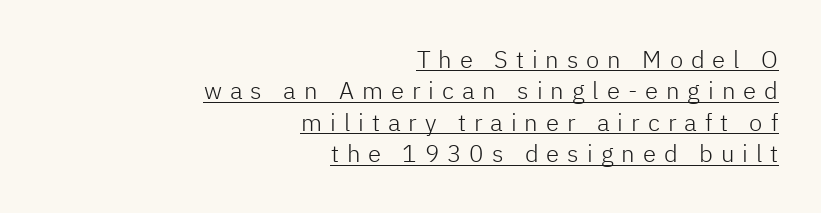
{"italic": "no", "bold": "no", "underline": "yes", "align": "right", "line_spacing": "normal", "line_spacing_ratio": 1.31, "letter_spacing": "wide", "letter_spacing_em": 0.33, "glyph_px": 24}
